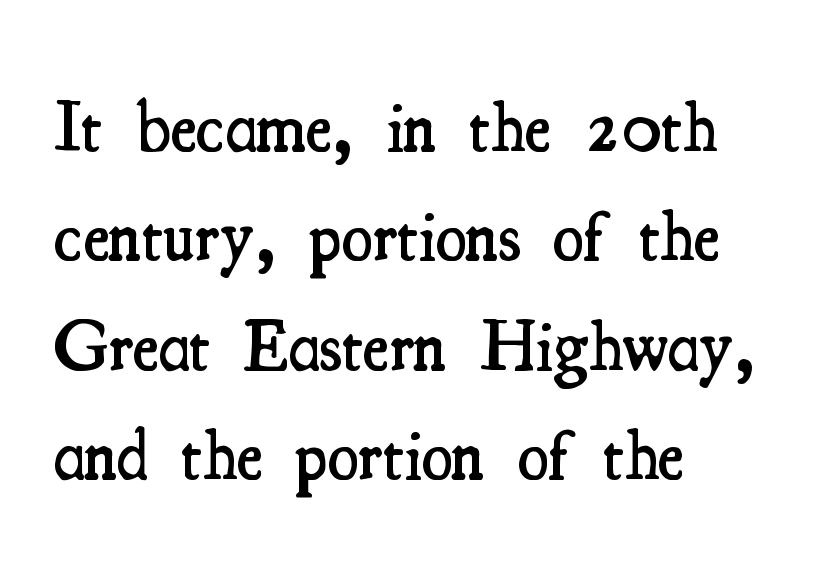
Horizontal alignment here is leftward, the default for most running prose. The vertical gap from one line to the next is medium. A typesetter would label this face a serif. The baseline area is clear.
